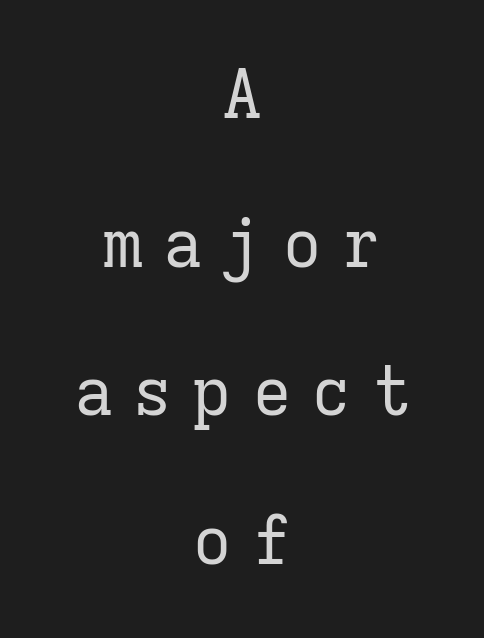
{"serif": "yes", "italic": "no", "bold": "no", "weight": "regular", "width": "normal", "stroke_contrast": "low", "x_height": "medium", "monospaced": "yes", "underline": "no", "align": "center", "line_spacing": "loose", "line_spacing_ratio": 2.22, "letter_spacing": "wide", "letter_spacing_em": 0.29, "glyph_px": 67}
